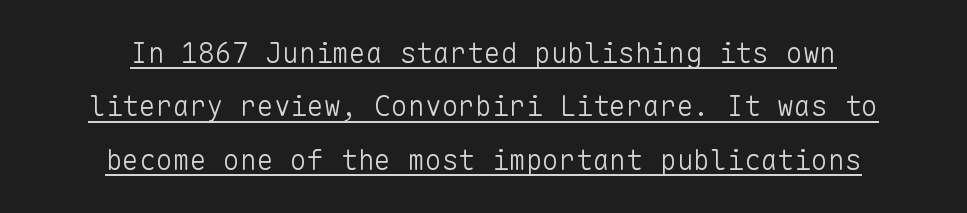
The image shows 28 px light sans-serif type, upright, monospaced; set centered, loose line spacing (1.91x), normal letter spacing, underlined; low stroke contrast and a medium x-height.
